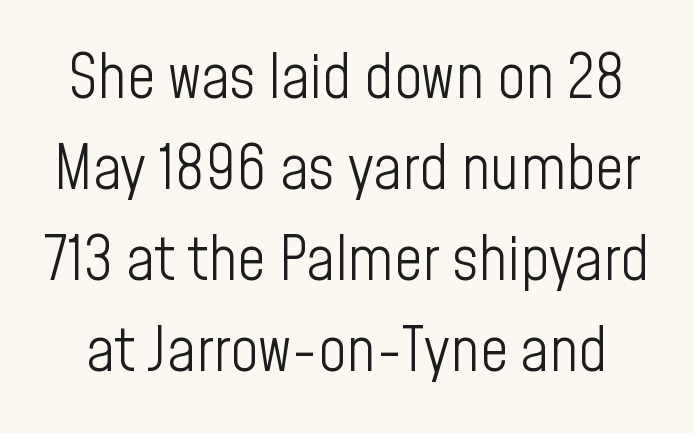
{"serif": "no", "italic": "no", "bold": "no", "weight": "light", "width": "condensed", "stroke_contrast": "low", "x_height": "medium", "monospaced": "no", "underline": "no", "line_spacing": "normal", "line_spacing_ratio": 1.47, "letter_spacing": "normal", "letter_spacing_em": 0.0, "glyph_px": 62}
